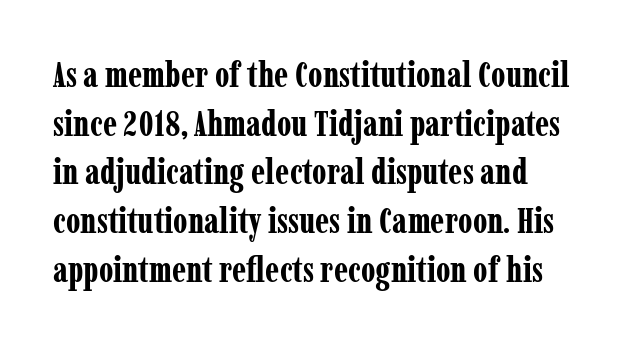
The image shows 35 px bold, condensed serif type, upright; set normal line spacing (1.39x), normal letter spacing, not underlined; low stroke contrast and a medium x-height.
